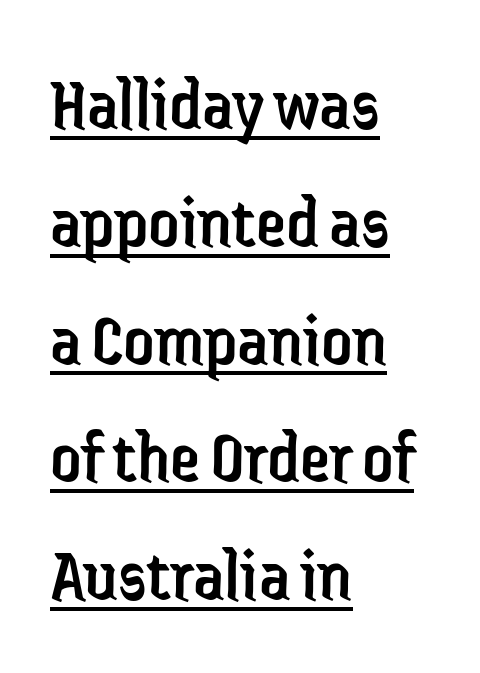
These lines keep a tight, regular rhythm from letter to letter. A classic flush-left, rag-right setting is used for this passage. Is this a fixed-width face? No — the glyphs have proportional, varying widths. The line-height multiplier appears to be the usual default. Nothing sits at the stroke ends, so this counts as sans-serif. Italic? Not at all — the glyphs are vertical.
